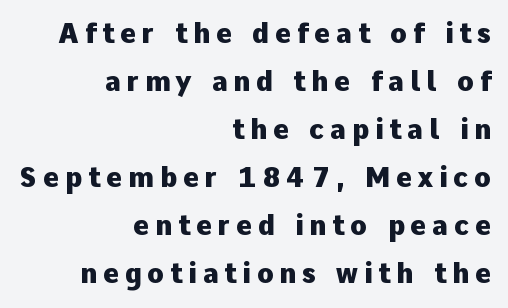
Q: Is the text bold? A: Yes.
Q: Is the text italic (slanted)? A: No, it is upright.
Q: Is the text underlined? A: No.
Q: How is the paragraph aligned? A: Right-aligned.
Q: Is the spacing between letters normal or unusually wide? A: Unusually wide.
